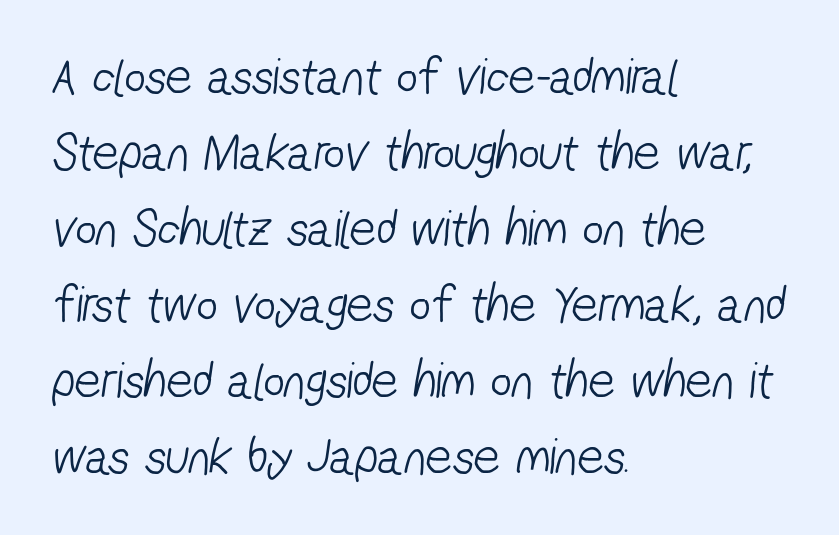
Is this a fixed-width face? No — the glyphs have proportional, varying widths. The text was rendered using a sans face with plain stroke endings. The horizontal fit of the characters is conventional and even. The paragraph shown leans on its left margin.
